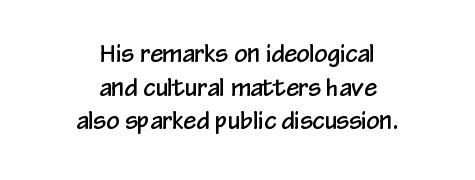
{"italic": "no", "underline": "no", "align": "center", "line_spacing": "normal", "line_spacing_ratio": 1.46, "letter_spacing": "normal", "letter_spacing_em": 0.0, "glyph_px": 23}
